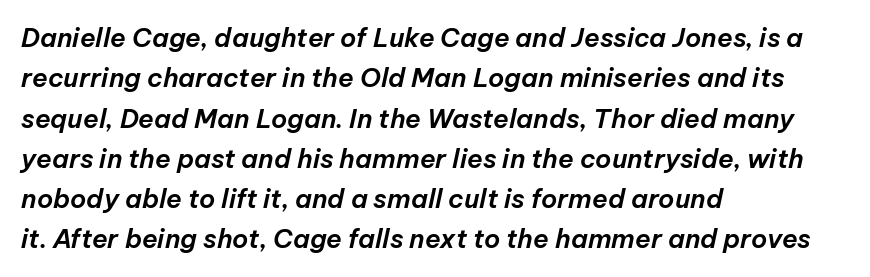
Default kerning and tracking; the words read as compact shapes. Summary of vertical rhythm: regular, with standard interline spacing. Nobody drew a line under any word here. In terms of posture, this sample is oblique. Casual observation: everything's shoved over to the left.
